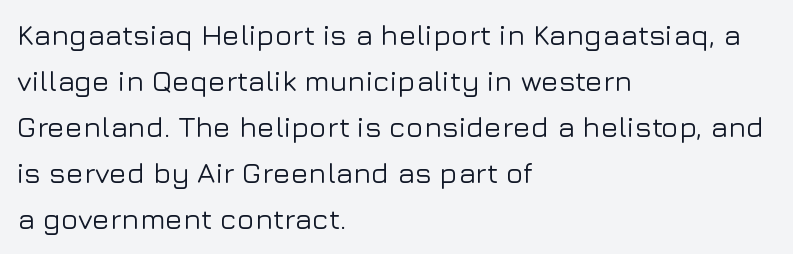
Q: Is the text italic (slanted)? A: No, it is upright.
Q: Is the typeface a serif or a sans-serif typeface? A: Sans-serif.
Q: Is the text underlined? A: No.
Q: How is the paragraph aligned? A: Left-aligned.
Q: Is the spacing between letters normal or unusually wide? A: Normal.
Q: Is the spacing between lines tight, normal or loose? A: Normal.
Q: Width (condensed, normal, or wide)? A: Normal.
Q: Stroke contrast? A: Low.
Q: x-height? A: Medium.
Q: Monospaced? A: No.
